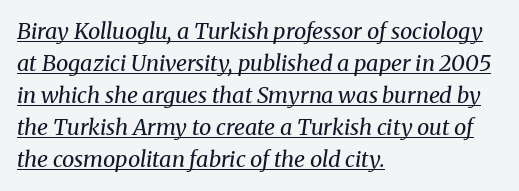
The image shows 22 px text type, italic (leaning right); set left-aligned, normal line spacing (1.46x), normal letter spacing, underlined.
